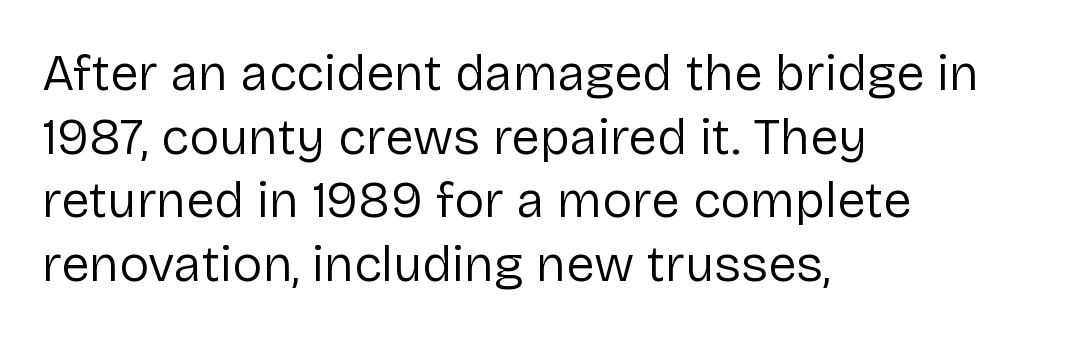
The image shows 51 px regular-weight sans-serif type, upright; set left-aligned, normal line spacing (1.25x), normal letter spacing, not underlined; low stroke contrast and a medium x-height.
